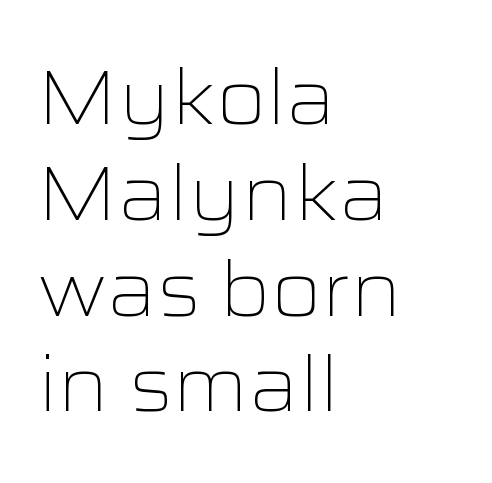
The image shows 76 px light, wide sans-serif type, upright; set left-aligned, normal line spacing (1.26x), normal letter spacing, not underlined; low stroke contrast and a medium x-height.
